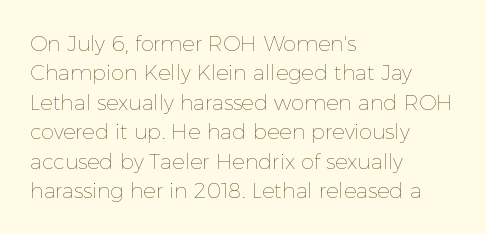
{"italic": "no", "bold": "no", "underline": "no", "align": "left", "line_spacing": "normal", "line_spacing_ratio": 1.4, "letter_spacing": "normal", "letter_spacing_em": 0.0, "glyph_px": 21}
